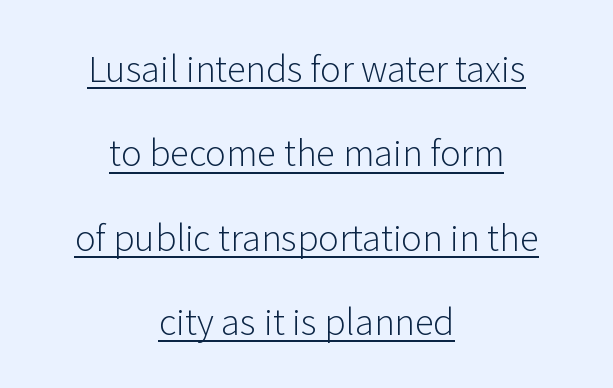
{"serif": "no", "italic": "no", "bold": "no", "weight": "light", "width": "normal", "stroke_contrast": "low", "x_height": "medium", "monospaced": "no", "underline": "yes", "align": "center", "line_spacing": "loose", "line_spacing_ratio": 2.41, "letter_spacing": "normal", "letter_spacing_em": 0.0, "glyph_px": 35}
